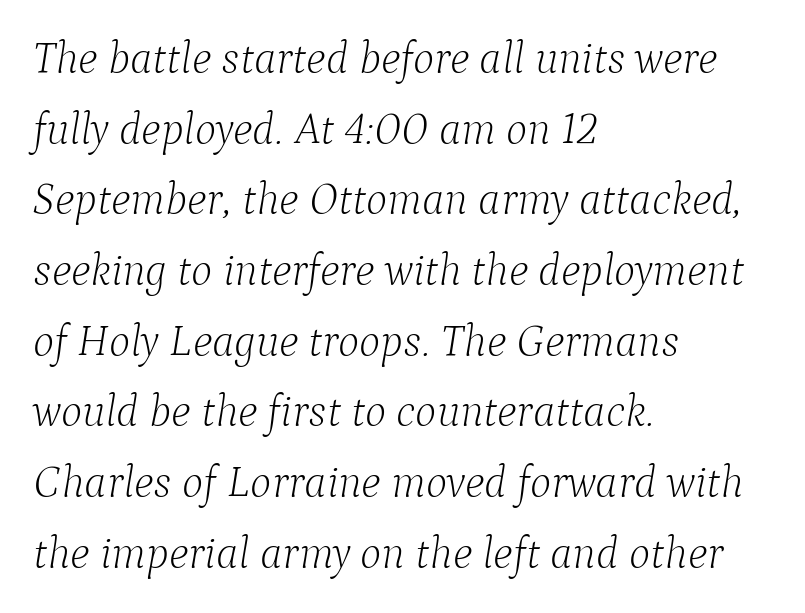
Line beginnings align vertically; line endings do not. Yep, those are serifs on the letters. Bare-footed words on every line. Students, observe: this is what conventionally led text looks like. Stems here are at most as thick as an everyday book face. Spacing between characters is what you'd get straight out of the box.
